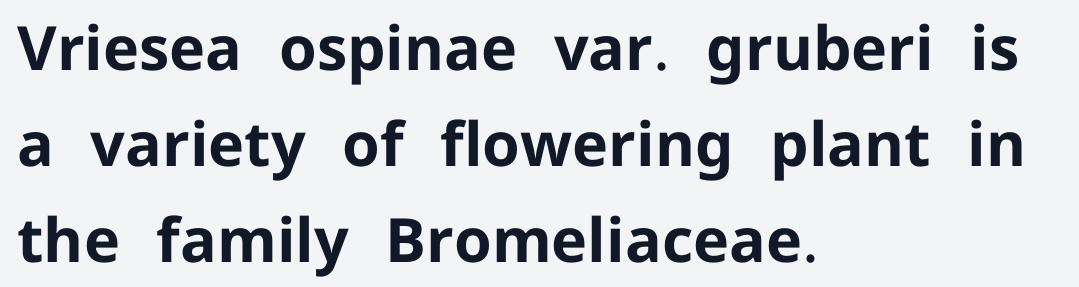
{"serif": "no", "italic": "no", "bold": "yes", "weight": "bold", "width": "normal", "stroke_contrast": "low", "x_height": "medium", "monospaced": "no", "underline": "no", "align": "left", "line_spacing": "normal", "line_spacing_ratio": 1.57, "letter_spacing": "normal", "letter_spacing_em": 0.0, "glyph_px": 61}
